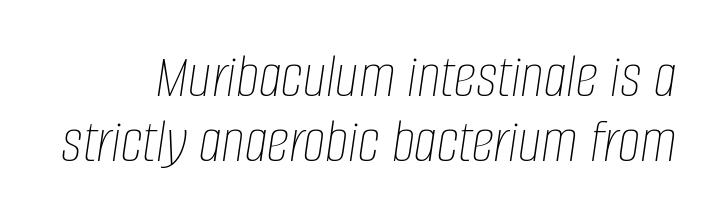
{"italic": "yes", "lean": "right", "slant_degrees": 8, "bold": "no", "weight": "thin", "width": "condensed", "stroke_contrast": "low", "x_height": "large", "monospaced": "no", "underline": "no", "line_spacing": "tight", "line_spacing_ratio": 1.02, "letter_spacing": "normal", "letter_spacing_em": 0.0, "glyph_px": 64}
